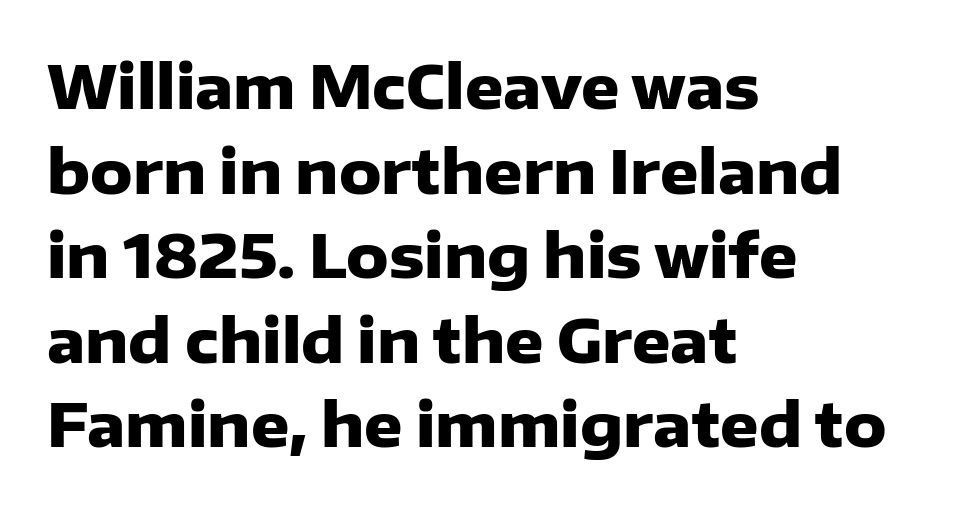
The image shows 60 px heavy sans-serif type, upright; set left-aligned, normal line spacing (1.41x), normal letter spacing, not underlined; low stroke contrast and a medium x-height.
